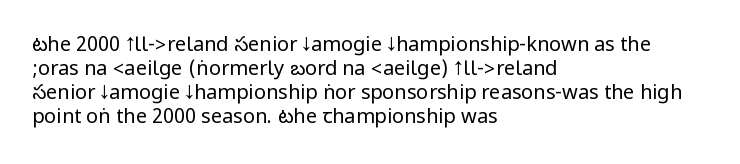
{"italic": "no", "bold": "no", "underline": "no", "align": "left", "line_spacing_ratio": 1.2, "letter_spacing": "normal", "letter_spacing_em": 0.0, "glyph_px": 20}
